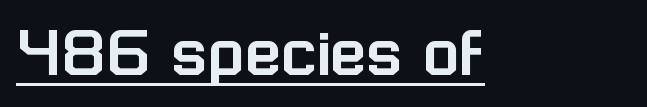
The image shows 75 px sans-serif type, upright; set normal letter spacing, underlined; low stroke contrast and a medium x-height.
